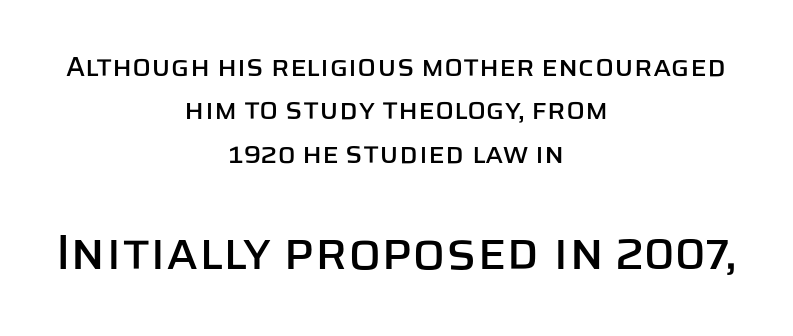
Q: Is the text italic (slanted)? A: No, it is upright.
Q: Is the typeface a serif or a sans-serif typeface? A: Sans-serif.
Q: Is the text underlined? A: No.
Q: How is the paragraph aligned? A: Centered.
Q: Is the spacing between letters normal or unusually wide? A: Normal.
Q: Is the spacing between lines tight, normal or loose? A: Normal.
Q: Which block of text is set in a larger size, the first (top) or the second (bottom)? A: The second (bottom) one.
Q: Width (condensed, normal, or wide)? A: Normal.
Q: Stroke contrast? A: Low.
Q: x-height? A: Large.
Q: Monospaced? A: No.
